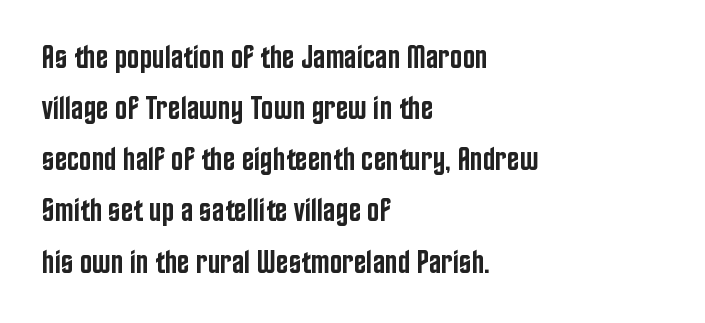
Unmarked baselines from the first word to the last. Nothing unusual about the tracking: characters are spaced as the font intends. This is the regular roman posture of the typeface. The letters carry no serifs — their stems end cleanly without finishing strokes.
